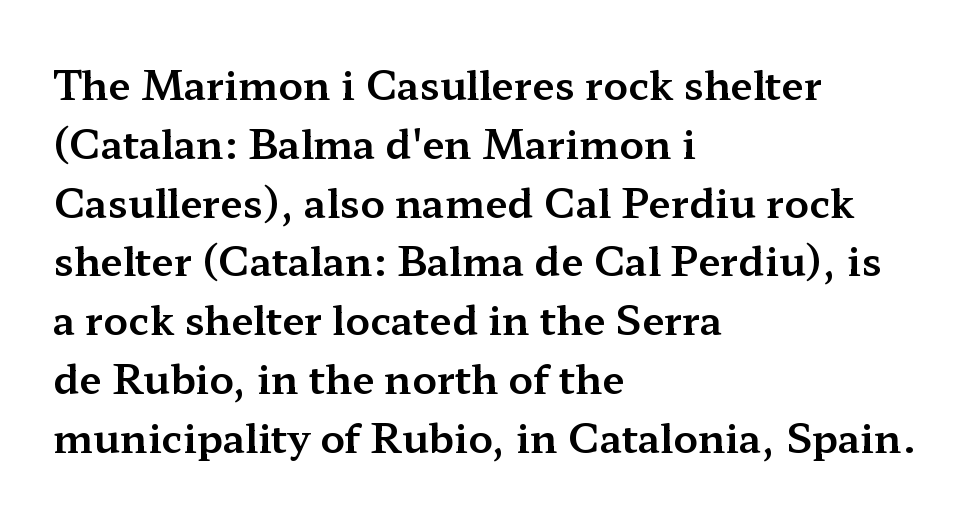
The image shows 40 px wide serif type, upright; set left-aligned, normal line spacing (1.47x), normal letter spacing, not underlined; medium stroke contrast and a medium x-height.
